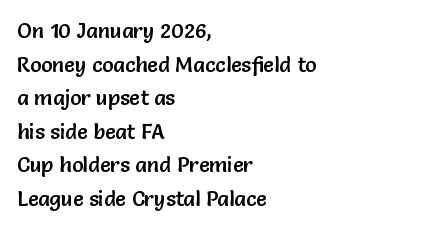
{"italic": "no", "underline": "no", "align": "left", "line_spacing": "normal", "line_spacing_ratio": 1.6, "letter_spacing": "normal", "letter_spacing_em": 0.0, "glyph_px": 21}
